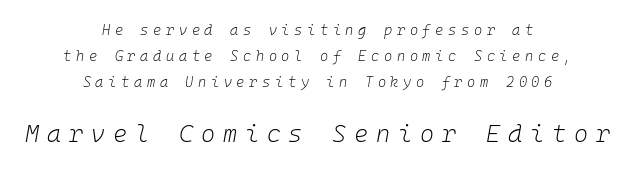
The image shows 24 px text type, italic (leaning right); set centered, line spacing 1.86x, unusually wide letter spacing (+0.33 em), not underlined; the second (bottom) block is 1.71x larger.
